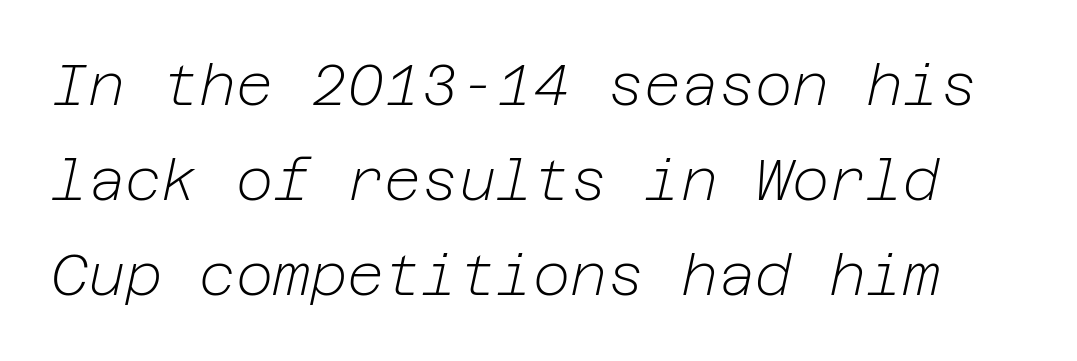
The image shows 57 px light type, italic (leaning right); set normal line spacing (1.67x), normal letter spacing, not underlined; low stroke contrast and a medium x-height.
